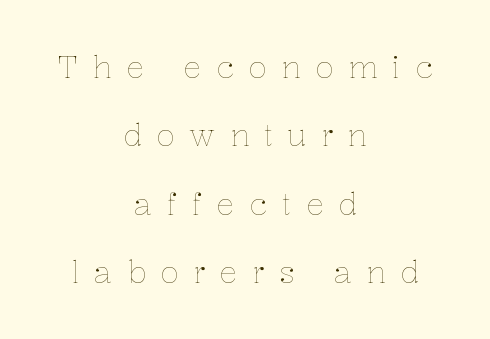
The image shows 30 px thin type, upright; set centered, loose line spacing (2.28x), unusually wide letter spacing (+0.49 em), not underlined; low stroke contrast and a medium x-height.
